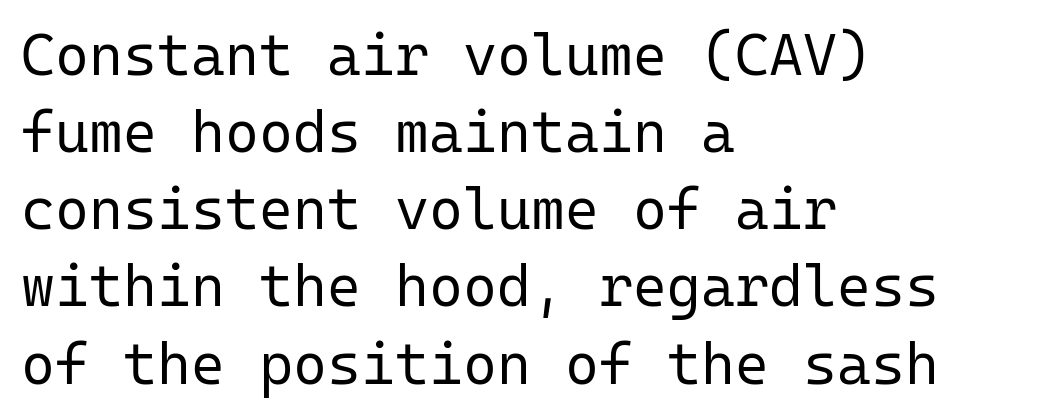
The image shows 58 px regular-weight sans-serif type, upright, monospaced; set left-aligned, normal line spacing (1.33x), normal letter spacing, not underlined; low stroke contrast and a medium x-height.
